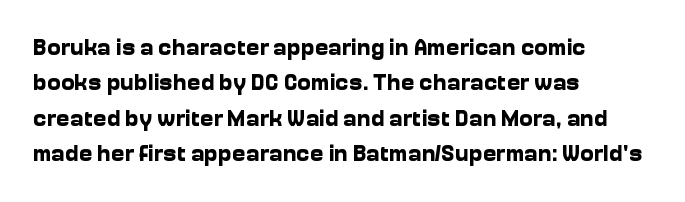
The image shows 23 px bold type, upright; set left-aligned, normal line spacing (1.54x), normal letter spacing, not underlined.
